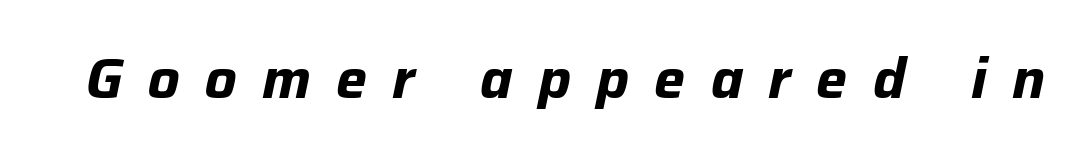
The image shows 55 px bold type, italic (leaning right); set unusually wide letter spacing (+0.46 em), not underlined; low stroke contrast and a medium x-height.
